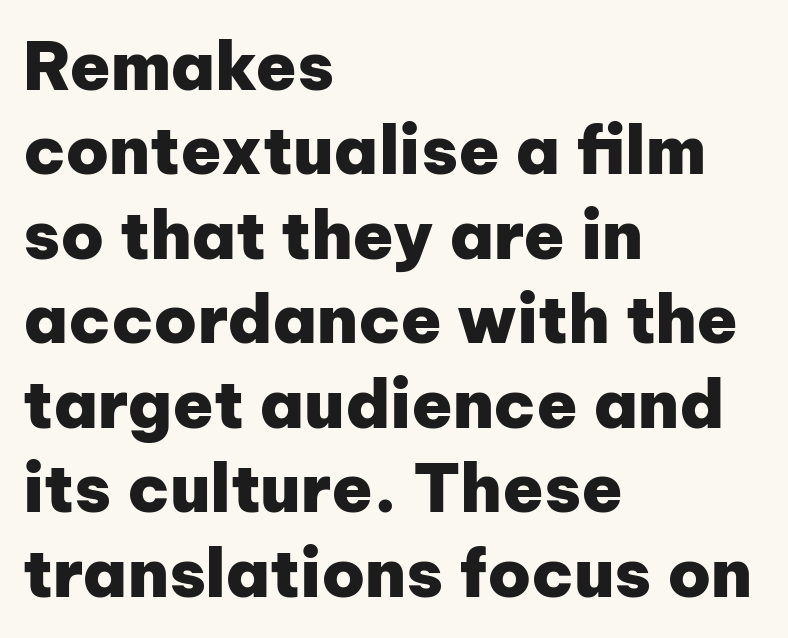
Q: Is the text bold? A: Yes.
Q: Is the text italic (slanted)? A: No, it is upright.
Q: Is the typeface a serif or a sans-serif typeface? A: Sans-serif.
Q: Is the text underlined? A: No.
Q: How is the paragraph aligned? A: Left-aligned.
Q: Is the spacing between letters normal or unusually wide? A: Normal.
Q: Is the spacing between lines tight, normal or loose? A: Normal.
Q: Width (condensed, normal, or wide)? A: Normal.
Q: Stroke contrast? A: Low.
Q: x-height? A: Medium.
Q: Monospaced? A: No.
